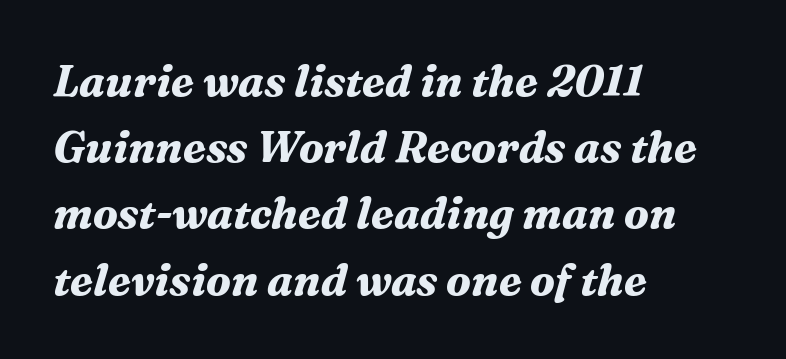
{"serif": "yes", "italic": "yes", "lean": "right", "slant_degrees": 16, "bold": "yes", "weight": "bold", "width": "normal", "stroke_contrast": "medium", "x_height": "medium", "monospaced": "no", "underline": "no", "align": "left", "line_spacing": "normal", "line_spacing_ratio": 1.54, "letter_spacing": "normal", "letter_spacing_em": 0.0, "glyph_px": 43}
